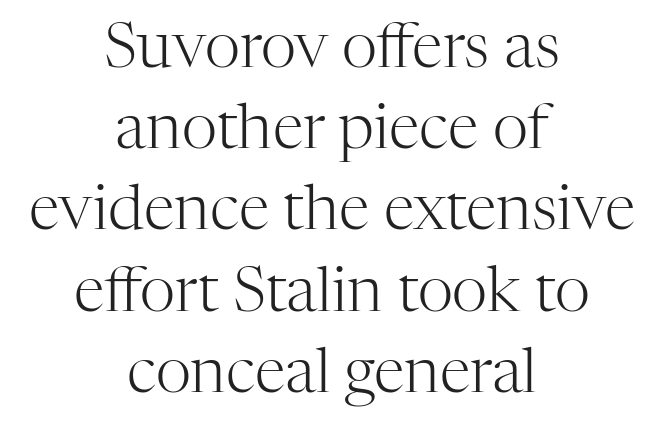
Lines of text with bare space underneath. The specimen reads as upright at a glance. Line spacing here is normal. Each letter keeps its own natural width here, so spacing adapts to shape. Heft: none added — not bold.
